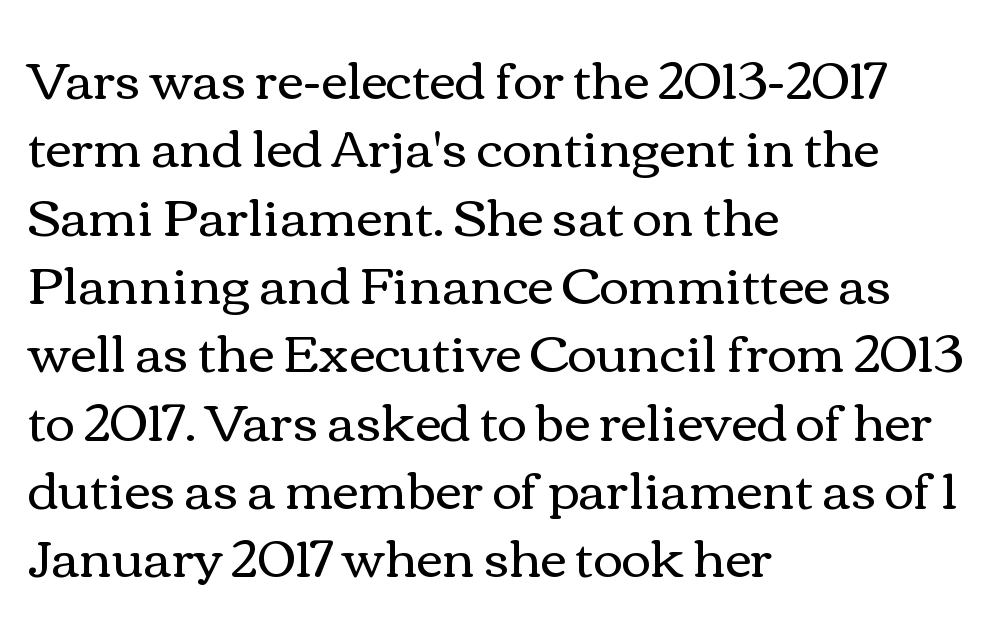
The ragged edge is on the right, which tells us the setting is flush left. Spacing verdict: proportional, widths tailored to each character. The font's upright variant was chosen for this text. Stems here are at most as thick as an everyday book face. This sample keeps an unexceptional amount of space between lines. In terms of letterspacing, this is plain default setting.
